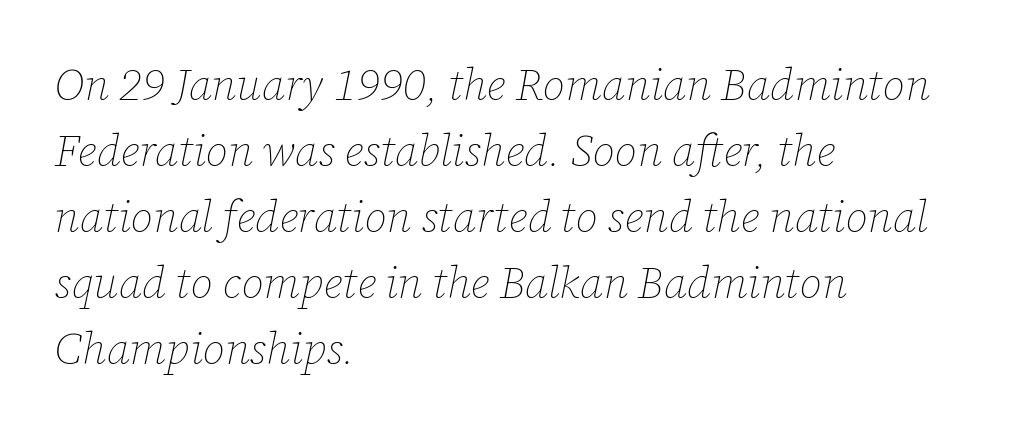
The letters advance in unequal steps, a hallmark of proportional type. Horizontal alignment here is leftward, the default for most running prose. Would a proofreader flag this as italicized? Yes. Does the leading feel generous? No, just average. The strip under each line holds only bare page. On a weight scale, this lands at 450 or below.
